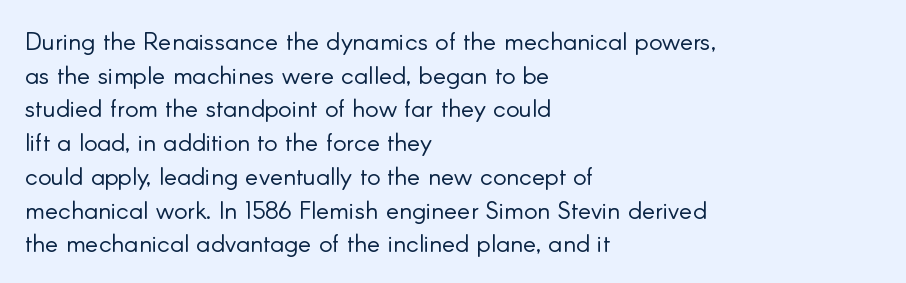
The image shows 25 px text type, upright; set left-aligned, normal line spacing (1.35x), normal letter spacing, not underlined.
